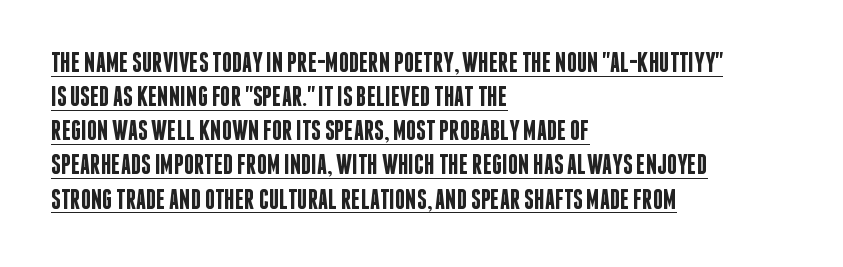
The strokes are fattened partway — semibold, not bold. When letters stand straight like this, we call the style roman or upright. The string is rendered with underlining switched on. The type is set solid horizontally, with unmodified tracking.
